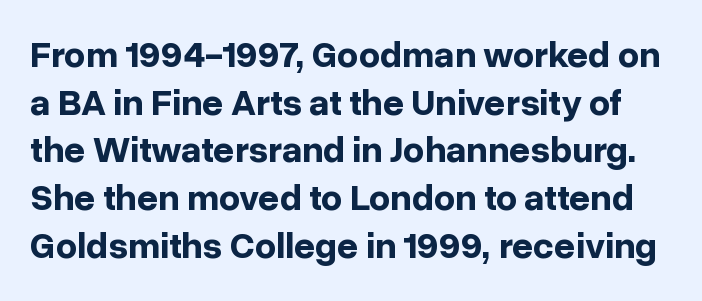
Students, this is bold: see how much ink each stroke carries. Posture: vertical. How are the letters spaced? Ordinarily, with no added tracking. You can tell from the bare stems that sans-serif type was used. A typesetter would call this proportional, since set widths differ per character. Check under the words: just untouched page.
